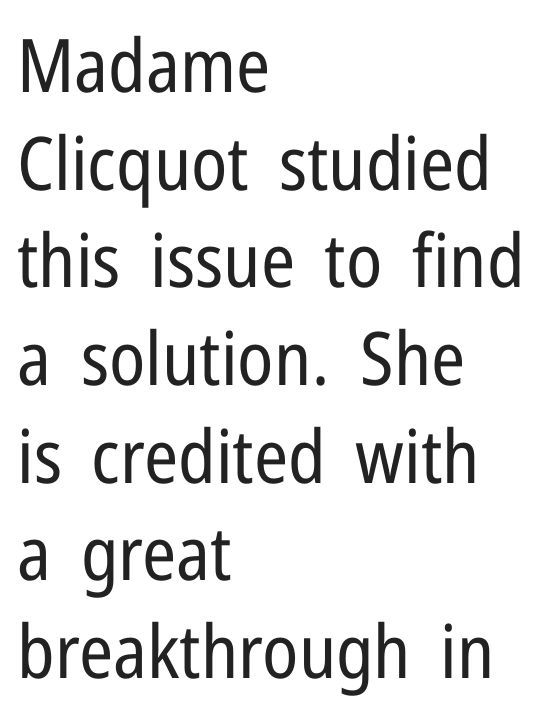
Each line starts at the same left margin while the right side varies. Students, note that the glyphs here touch the page at normal intervals. Do the letters lean? They stand straight. Baseline-to-baseline distance is the conventional proportion of letter height. Just letters on the line, the space beneath them empty.
